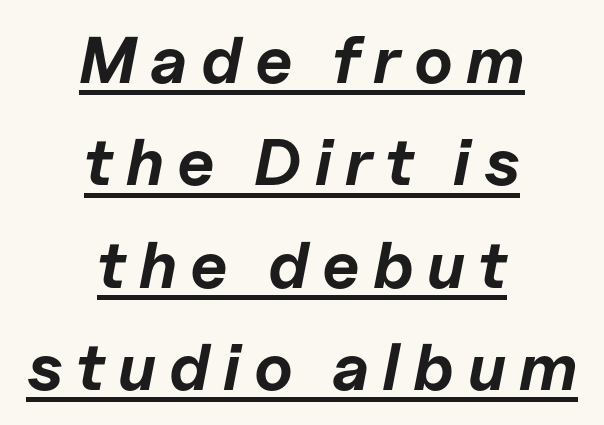
Each word looks stretched out because of the extra space between its letters. Alignment: centered. The rendering uses a moderate line-height, typical for paragraphs. Looks like regular typesetting: each glyph gets only the width it needs. Is there an underline? Yes — a line sits under the letters. As a designer I'd log this as weight 700, bold.
